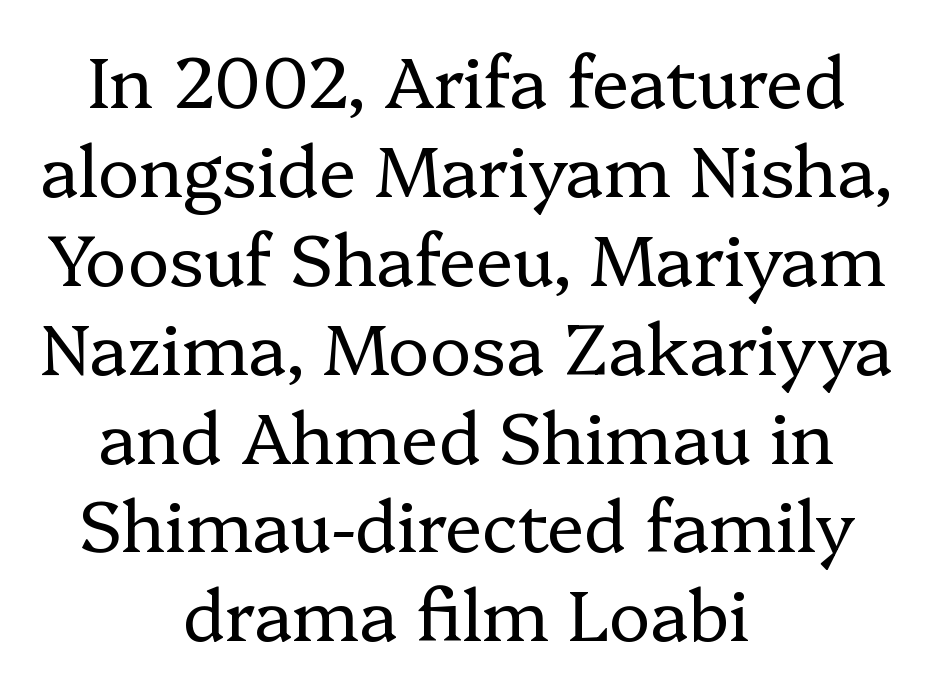
Letters rest on an invisible, unmarked baseline. Caption: face not bold, strokes unweighted. In terms of letterspacing, this is plain default setting. The rendering positions every line midway between the sides. Posture: upright roman.
